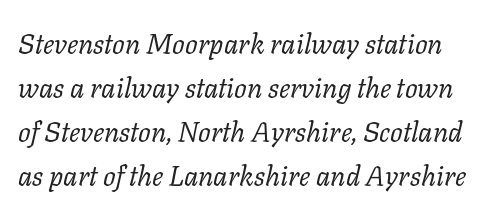
The image shows 28 px regular-weight serif type, italic (leaning right); set normal line spacing (1.57x), normal letter spacing, not underlined; low stroke contrast and a medium x-height.
